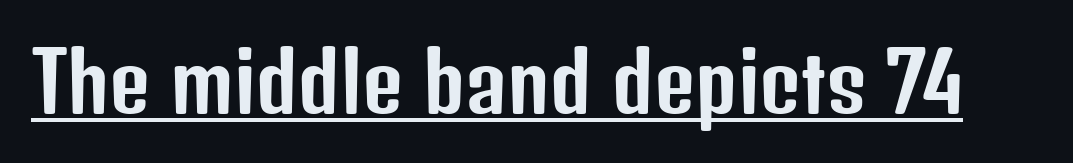
The image shows 80 px condensed sans-serif type, upright; set normal letter spacing, underlined; low stroke contrast and a medium x-height.
